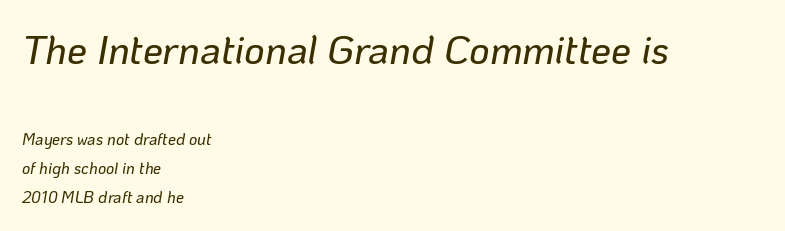
Which chunk is bigger? The first one — the top block dwarfs the bottom. An italicized treatment has been applied to the whole sample. Reading down the block, your eye returns to a fixed left position each line. Character widths vary here, with narrow letters taking less room than wide ones.
